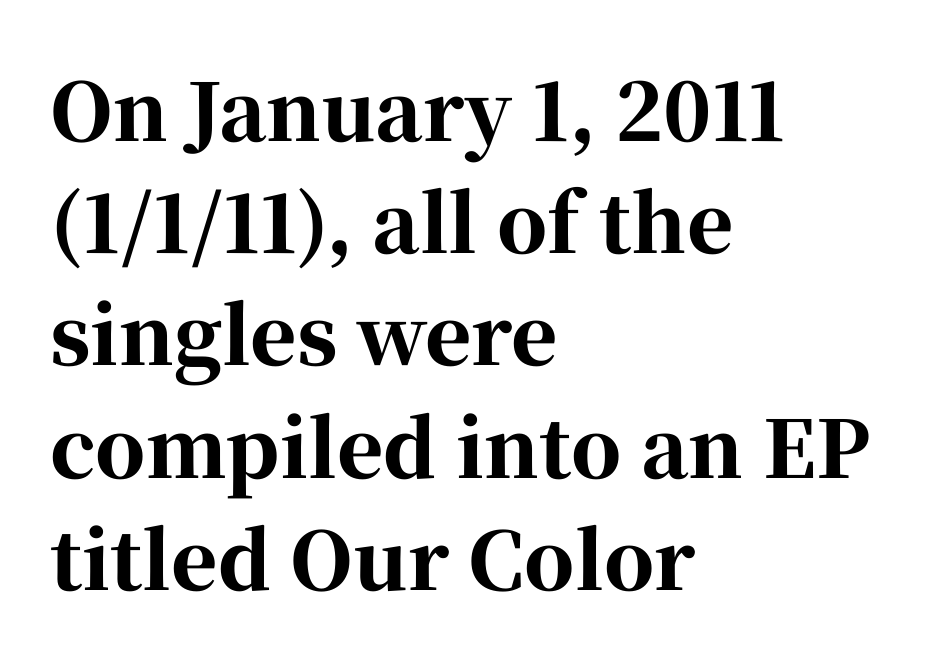
The area under the type is left untouched. The setting favours the left margin, as ordinary paragraphs usually do. Pretty heavy lettering here — definitely bold. Unlike a clean sans, this face finishes its strokes with serifs. Spacing verdict: proportional, widths tailored to each character. No italicization has been applied; the sample stays upright.
